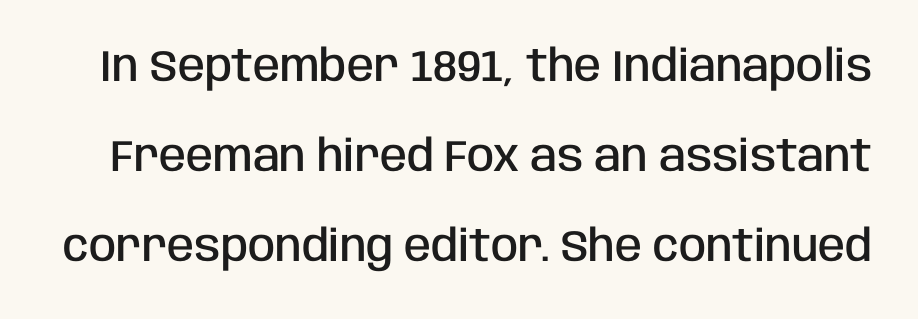
Q: Is the text bold? A: Semi-bold.
Q: Is the text italic (slanted)? A: No, it is upright.
Q: Is the typeface a serif or a sans-serif typeface? A: Sans-serif.
Q: Is the text underlined? A: No.
Q: Is the spacing between letters normal or unusually wide? A: Normal.
Q: Is the spacing between lines tight, normal or loose? A: Loose.
Q: Width (condensed, normal, or wide)? A: Condensed.
Q: Stroke contrast? A: Low.
Q: x-height? A: Large.
Q: Monospaced? A: No.
